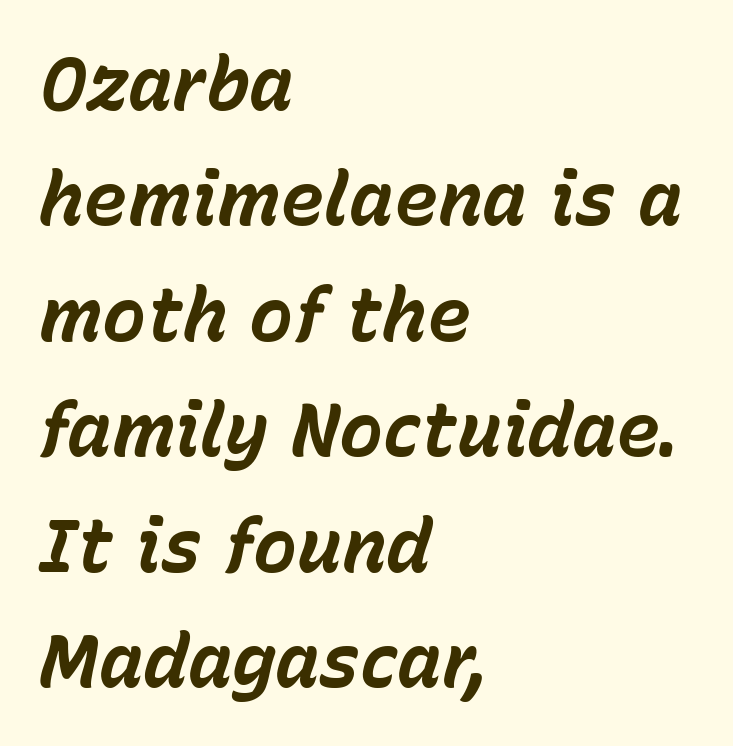
Leftover space on each line is placed entirely after the last word. Check under the words: just untouched page. Compared with an ordinary text face, these strokes are far heavier — a full bold. The passage shown stacks its lines at a standard gap.
